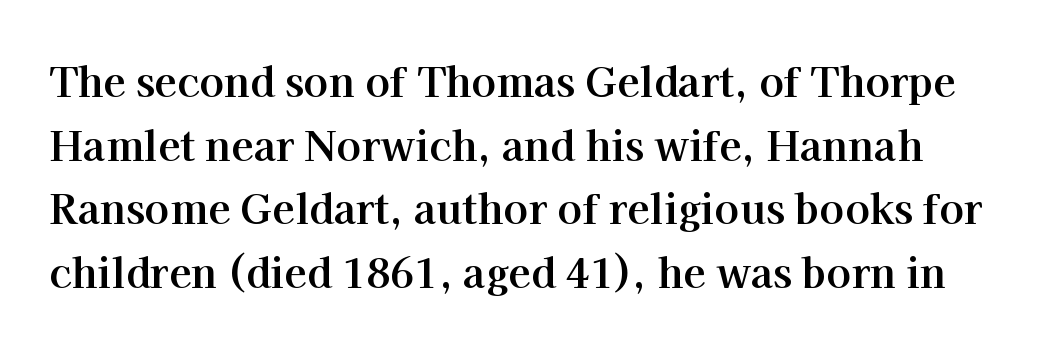
Quick note: interline space is typical. This sample has the flowing, uneven cadence of proportional lettering. As a designer I'd log this as weight 700, bold. Descenders hang freely into open space.
